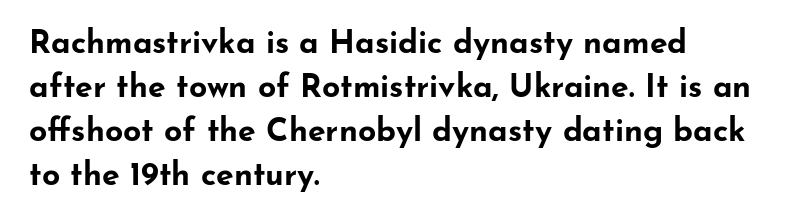
Q: Is the text bold? A: Yes.
Q: Is the text italic (slanted)? A: No, it is upright.
Q: Is the typeface a serif or a sans-serif typeface? A: Sans-serif.
Q: Is the text underlined? A: No.
Q: How is the paragraph aligned? A: Left-aligned.
Q: Is the spacing between letters normal or unusually wide? A: Normal.
Q: Is the spacing between lines tight, normal or loose? A: Normal.
Q: Width (condensed, normal, or wide)? A: Wide.
Q: Stroke contrast? A: Low.
Q: x-height? A: Small.
Q: Monospaced? A: No.
